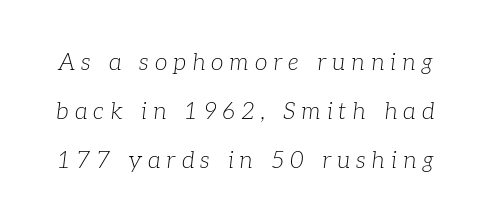
The image shows 23 px text type, italic (leaning right); set loose line spacing (2.13x), unusually wide letter spacing (+0.26 em), not underlined.
